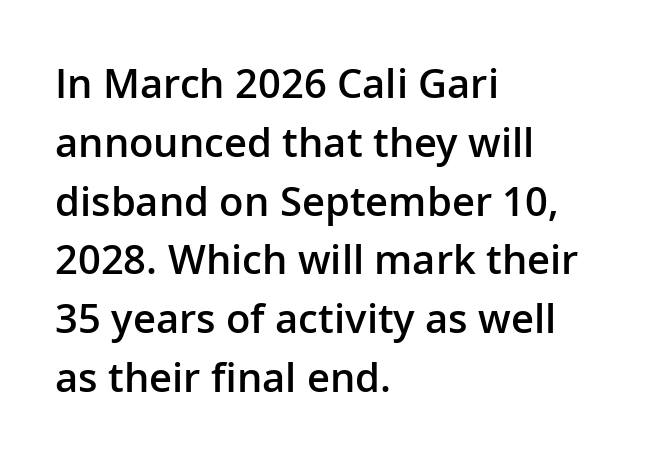
Unlike italic type, these characters show no tilt at all. The characters look somewhat weighty, a semibold short of true bold. Notice how descenders clear the ascenders below comfortably — that's standard leading. Each letter keeps its own natural width here, so spacing adapts to shape. The letters sit at their default tracking, neither squeezed nor spread.
